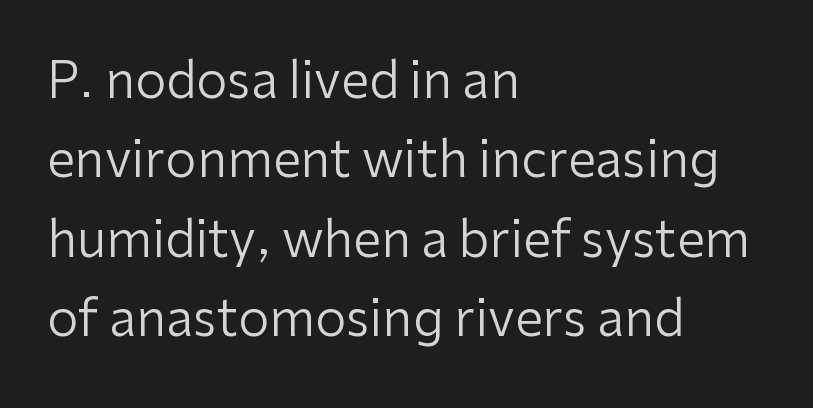
The image shows 50 px regular-weight sans-serif type, upright; set left-aligned, normal line spacing (1.59x), normal letter spacing, not underlined; low stroke contrast and a medium x-height.
